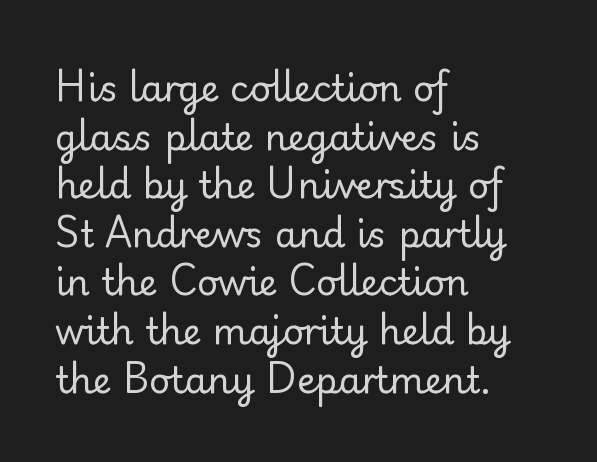
A typesetter would call this zero additional tracking. Think of a printed novel: that variable character pitch is what you see here. Check under the words: just untouched page. Note: serifs present on the glyphs. Italic: no, the glyphs are upright roman.
